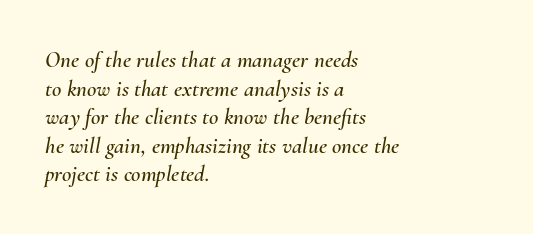
Q: Is the text italic (slanted)? A: Yes, it leans right by about 10 degrees.
Q: Is the text underlined? A: No.
Q: How is the paragraph aligned? A: Left-aligned.
Q: Is the spacing between letters normal or unusually wide? A: Normal.
